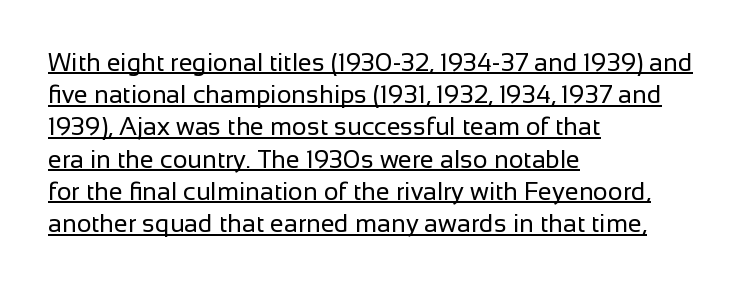
The image shows 25 px text type, upright; set left-aligned, normal line spacing (1.29x), normal letter spacing, underlined.
